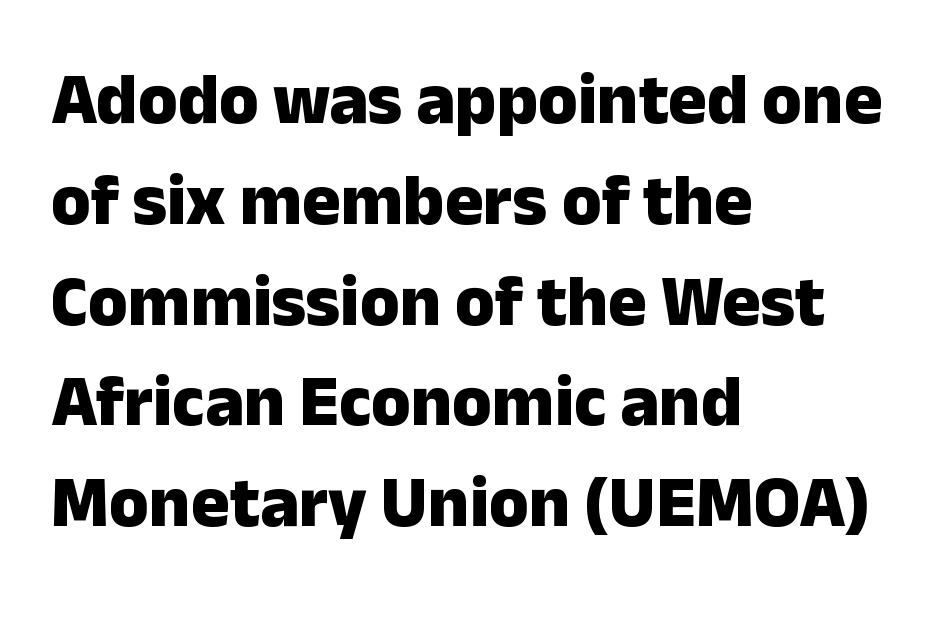
The image shows 72 px heavy sans-serif type, upright; set left-aligned, normal line spacing (1.4x), normal letter spacing, not underlined; low stroke contrast and a medium x-height.
